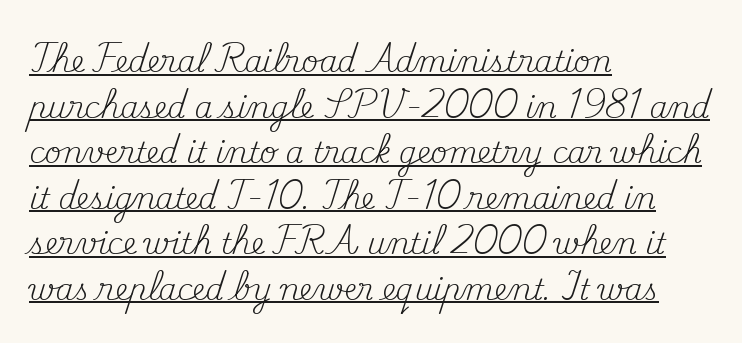
The face used here is seriffed, in the tradition of book romans. The rendering uses natural spacing where letterforms have individual widths. Characters follow at the spacing the type designer built in. The designer left line spacing at the default. Where is the straight margin? On the left. This is not heavy type; no bold has been used.
